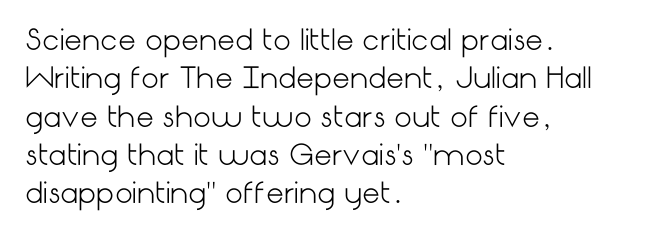
Q: Is the text bold? A: No.
Q: Is the text italic (slanted)? A: No, it is upright.
Q: Is the typeface a serif or a sans-serif typeface? A: Sans-serif.
Q: Is the text underlined? A: No.
Q: How is the paragraph aligned? A: Left-aligned.
Q: Is the spacing between letters normal or unusually wide? A: Normal.
Q: Is the spacing between lines tight, normal or loose? A: Normal.
Q: Width (condensed, normal, or wide)? A: Normal.
Q: Stroke contrast? A: Low.
Q: x-height? A: Medium.
